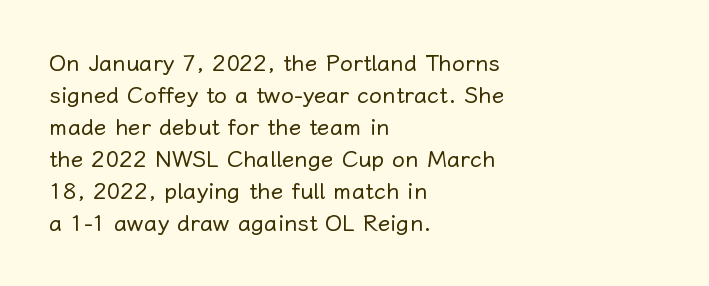
{"italic": "no", "bold": "no", "underline": "no", "align": "left", "line_spacing": "normal", "line_spacing_ratio": 1.39, "letter_spacing": "normal", "letter_spacing_em": 0.0, "glyph_px": 23}
